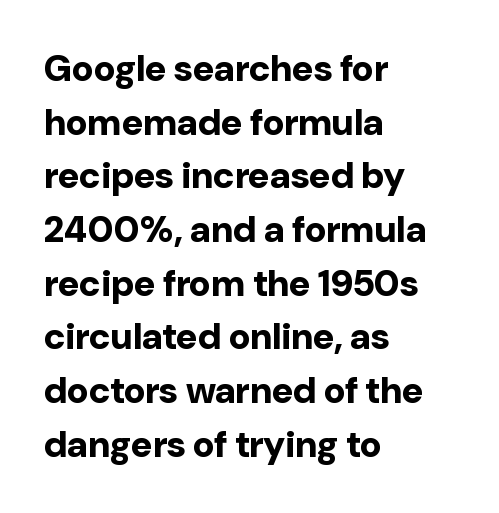
You can tell from the bare stems that sans-serif type was used. Italic: no, the glyphs are upright roman. A dark, heavy texture on the line: the type is bold. Think of a printed novel: that variable character pitch is what you see here. Notice how the passage keeps a crisp vertical edge on the left only. Honestly, the letter spacing is just normal — you wouldn't notice it.
